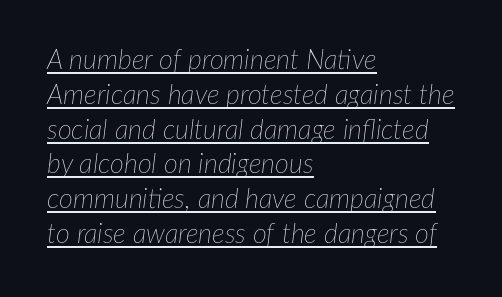
When letters slant like this, we call the style italic. A student would call this left alignment; a typographer would say flush left, rag right. Underline: present. Compared with typical body copy, the letter spacing here is the same. Vertical stems look standard width or narrower in stroke.
